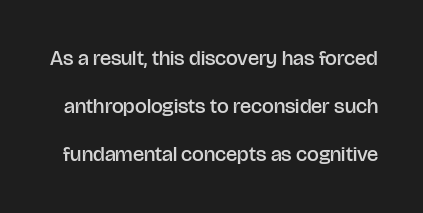
The space beneath each line is pristine and unruled. The vertical gap from one line to the next is large. Tall strokes in this sample are plumb rather than angled. The sample has been set in demibold, a notch under bold.
